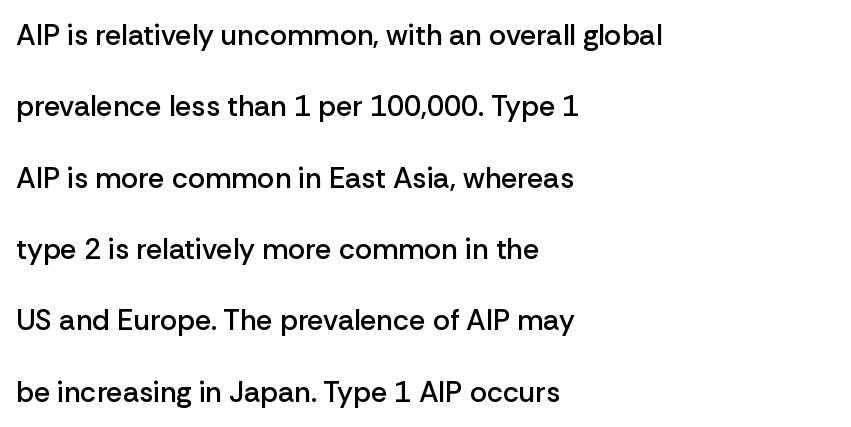
The image shows 29 px semibold sans-serif type, upright; set left-aligned, loose line spacing (2.46x), normal letter spacing, not underlined; low stroke contrast and a medium x-height.
